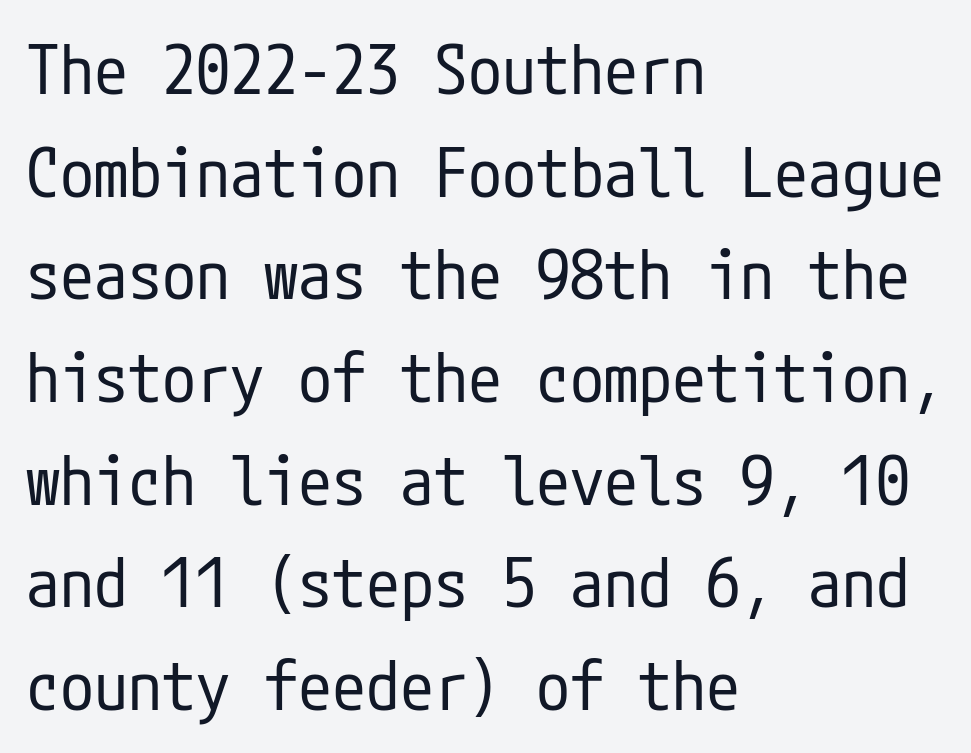
Each letter's strokes conclude bluntly, with no projecting serifs. Check the space under the baseline: it is left empty. This block has exactly the height ordinary leading produces. The compositor pushed each line to the left boundary.
